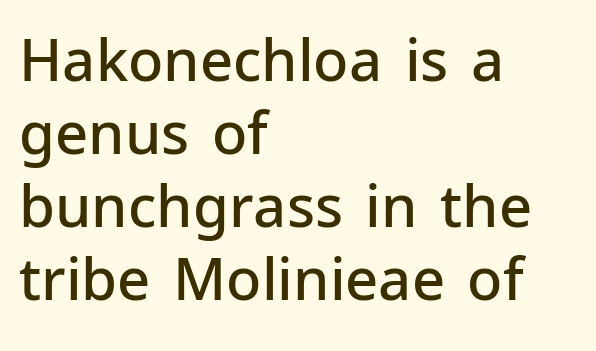
Q: Is the text bold? A: Semi-bold.
Q: Is the text italic (slanted)? A: No, it is upright.
Q: Is the typeface a serif or a sans-serif typeface? A: Sans-serif.
Q: Is the text underlined? A: No.
Q: How is the paragraph aligned? A: Left-aligned.
Q: Is the spacing between letters normal or unusually wide? A: Normal.
Q: Is the spacing between lines tight, normal or loose? A: Normal.
Q: Width (condensed, normal, or wide)? A: Normal.
Q: Stroke contrast? A: Low.
Q: x-height? A: Medium.
Q: Monospaced? A: No.
